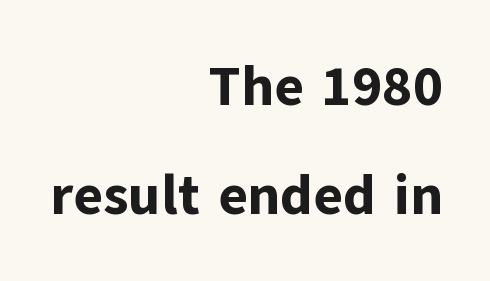
Q: Is the text bold? A: Yes.
Q: Is the text italic (slanted)? A: No, it is upright.
Q: Is the typeface a serif or a sans-serif typeface? A: Sans-serif.
Q: Is the text underlined? A: No.
Q: How is the paragraph aligned? A: Right-aligned.
Q: Is the spacing between letters normal or unusually wide? A: Normal.
Q: Is the spacing between lines tight, normal or loose? A: Loose.
Q: Width (condensed, normal, or wide)? A: Normal.
Q: Stroke contrast? A: Low.
Q: x-height? A: Medium.
Q: Monospaced? A: No.
